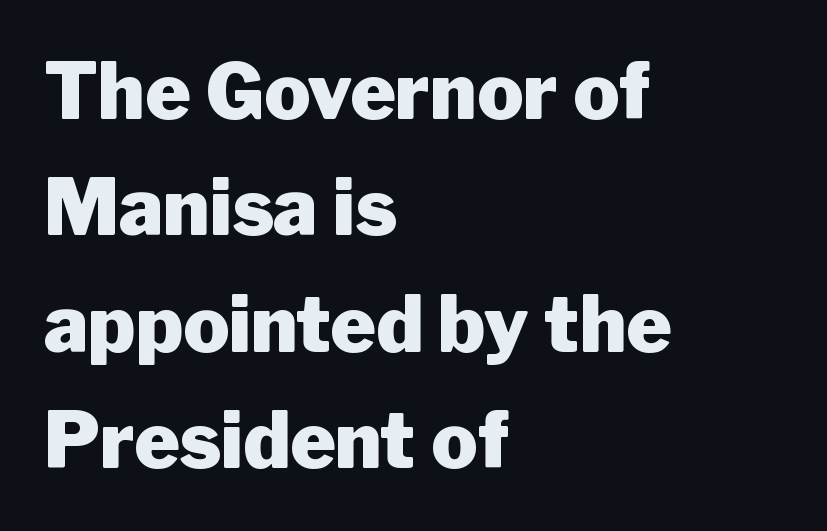
The image shows 77 px heavy sans-serif type, upright; set left-aligned, normal line spacing (1.51x), normal letter spacing, not underlined; low stroke contrast and a medium x-height.
